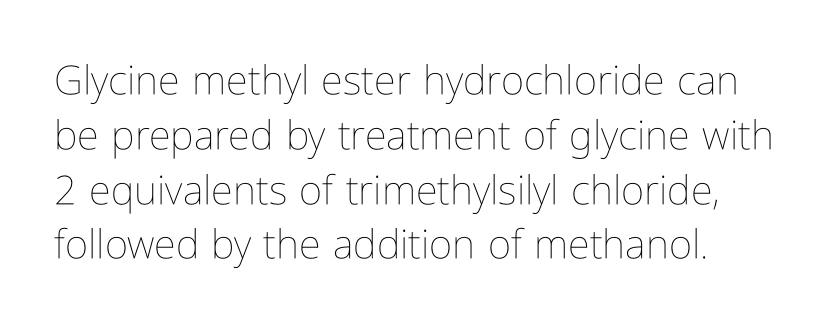
The image shows 40 px thin, condensed type, upright; set left-aligned, normal line spacing (1.37x), normal letter spacing, not underlined; low stroke contrast and a medium x-height.
